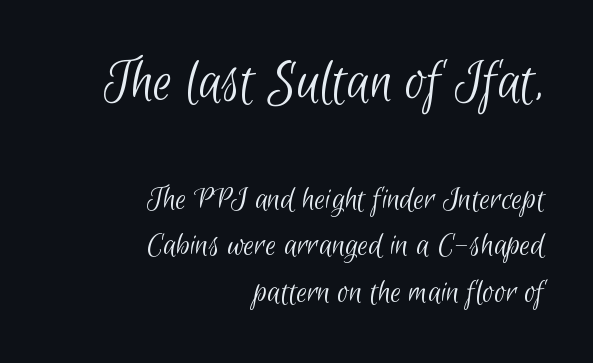
This sample uses plain, unmodified letter spacing. The space directly below the letters is spotless. Stems here are at most as thick as an everyday book face. Caption: multi-line text, flush right, ragged left.
